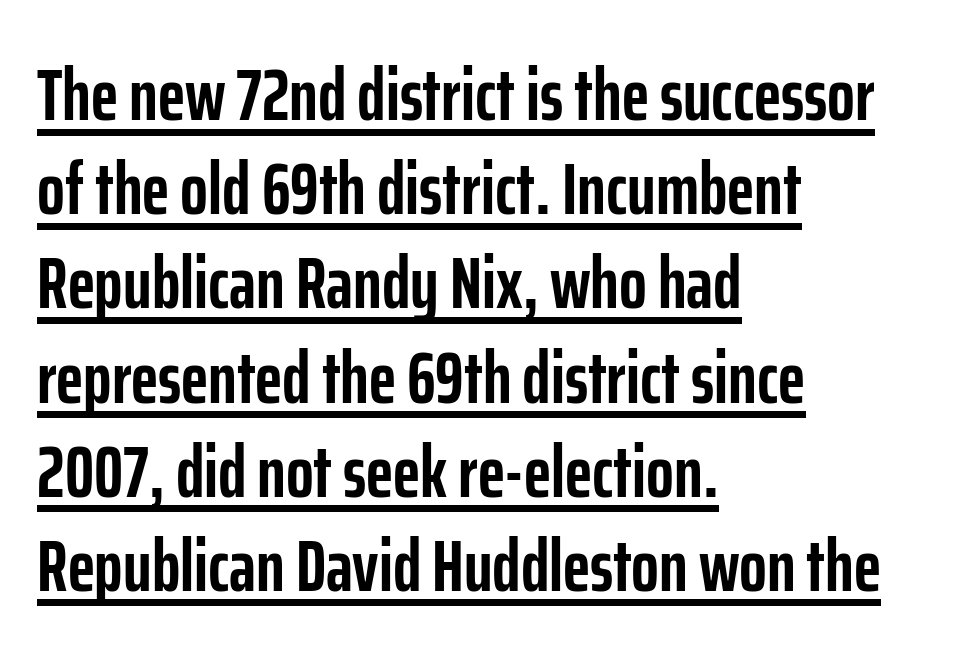
Q: Is the text bold? A: Yes.
Q: Is the text italic (slanted)? A: No, it is upright.
Q: Is the typeface a serif or a sans-serif typeface? A: Sans-serif.
Q: Is the text underlined? A: Yes.
Q: How is the paragraph aligned? A: Left-aligned.
Q: Is the spacing between letters normal or unusually wide? A: Normal.
Q: Is the spacing between lines tight, normal or loose? A: Normal.
Q: Width (condensed, normal, or wide)? A: Condensed.
Q: Stroke contrast? A: Low.
Q: x-height? A: Medium.
Q: Monospaced? A: No.
